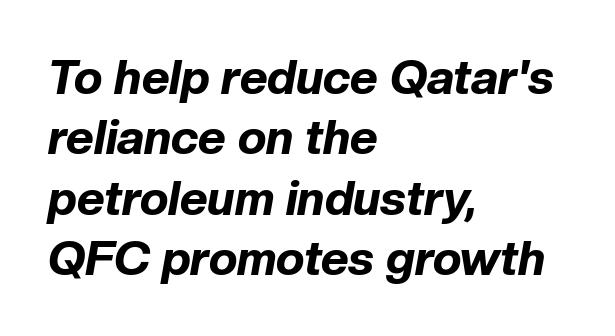
{"italic": "yes", "lean": "right", "slant_degrees": 10, "bold": "yes", "weight": "bold", "width": "normal", "stroke_contrast": "low", "x_height": "medium", "monospaced": "no", "underline": "no", "align": "left", "line_spacing": "normal", "line_spacing_ratio": 1.26, "letter_spacing": "normal", "letter_spacing_em": 0.0, "glyph_px": 48}
